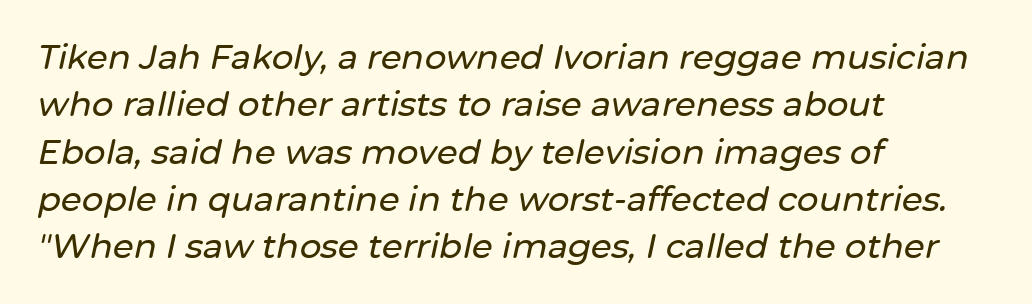
Q: Is the text italic (slanted)? A: Yes, it leans right by about 12 degrees.
Q: Is the text underlined? A: No.
Q: How is the paragraph aligned? A: Left-aligned.
Q: Is the spacing between letters normal or unusually wide? A: Normal.
Q: Is the spacing between lines tight, normal or loose? A: Normal.
Q: Width (condensed, normal, or wide)? A: Normal.
Q: Stroke contrast? A: Low.
Q: x-height? A: Medium.
Q: Monospaced? A: No.
